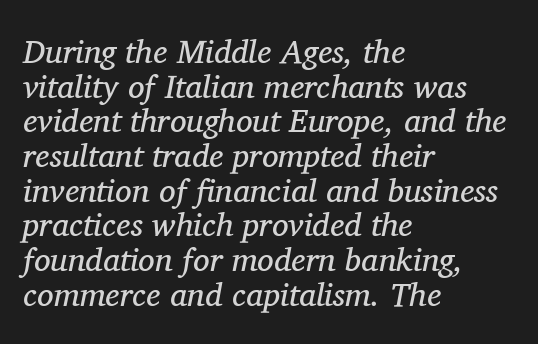
{"serif": "yes", "italic": "yes", "lean": "right", "slant_degrees": 11, "bold": "no", "weight": "regular", "width": "normal", "stroke_contrast": "medium", "x_height": "medium", "monospaced": "no", "underline": "no", "align": "left", "line_spacing": "tight", "line_spacing_ratio": 1.05, "letter_spacing": "normal", "letter_spacing_em": 0.0, "glyph_px": 33}
